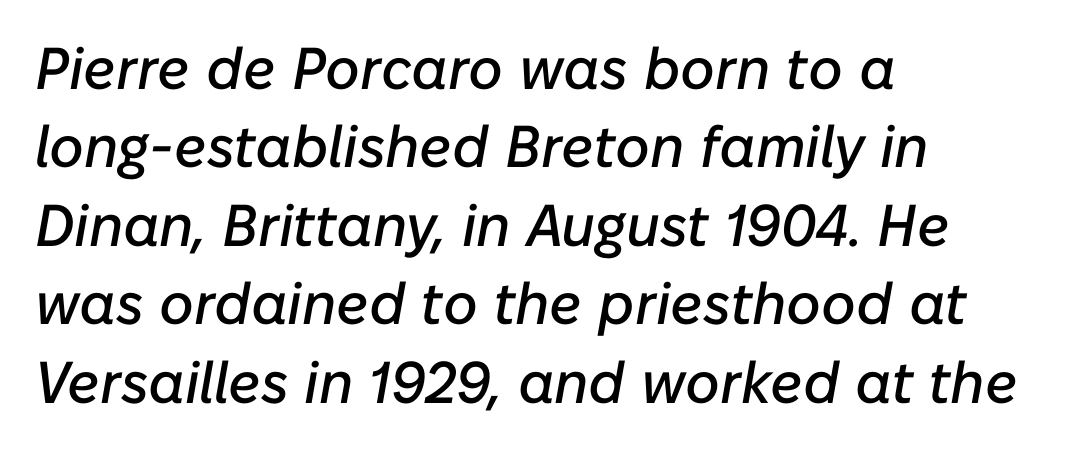
The image shows 59 px text type, italic (leaning right); set left-aligned, normal line spacing (1.33x), normal letter spacing, not underlined; low stroke contrast and a medium x-height.
